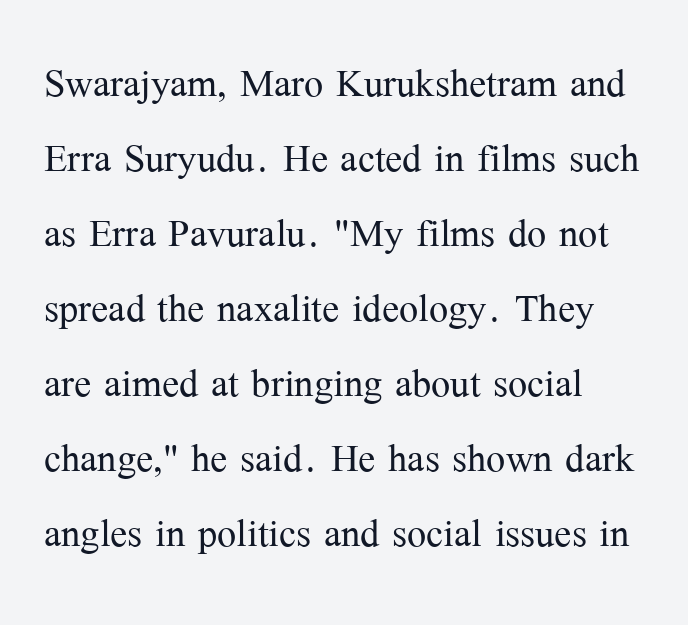
{"serif": "yes", "italic": "no", "bold": "no", "weight": "light", "width": "normal", "stroke_contrast": "medium", "x_height": "medium", "monospaced": "no", "underline": "no", "align": "left", "line_spacing": "normal", "line_spacing_ratio": 1.47, "letter_spacing": "normal", "letter_spacing_em": 0.0, "glyph_px": 51}
